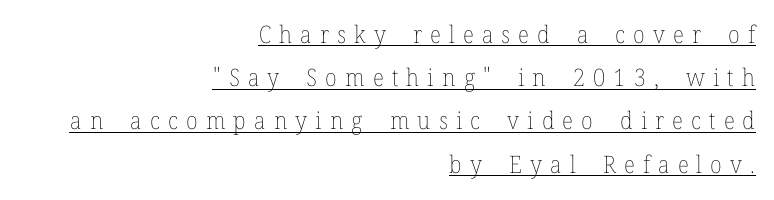
Is there an underline? Yes — a line sits under the letters. Does extra space separate the letters? Yes, quite a lot of it. Caption: multi-line text, flush right, ragged left. The axis of the letterforms is exactly vertical. Bold? No — there's no thickening of the strokes.
